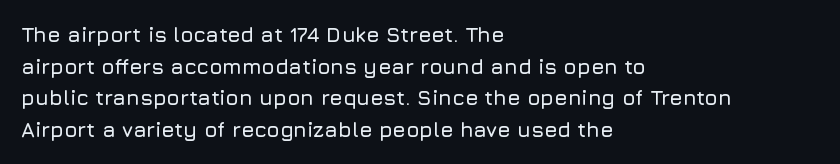
{"italic": "no", "underline": "no", "align": "left", "line_spacing": "normal", "line_spacing_ratio": 1.51, "letter_spacing": "normal", "letter_spacing_em": 0.0, "glyph_px": 21}
